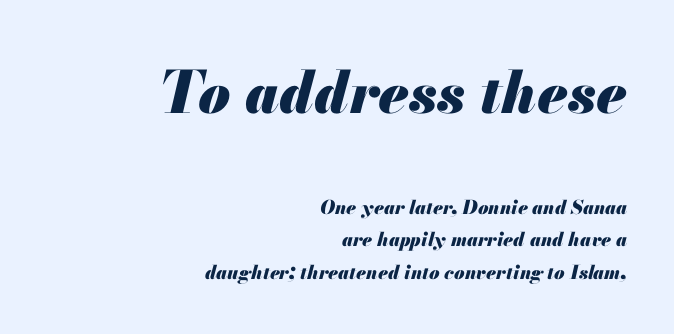
Q: Is the text bold? A: Yes.
Q: Is the text italic (slanted)? A: Yes, it leans right by about 13 degrees.
Q: Is the text underlined? A: No.
Q: How is the paragraph aligned? A: Right-aligned.
Q: Is the spacing between letters normal or unusually wide? A: Normal.
Q: Is the spacing between lines tight, normal or loose? A: Normal.
Q: Which block of text is set in a larger size, the first (top) or the second (bottom)? A: The first (top) one.
Q: Width (condensed, normal, or wide)? A: Normal.
Q: Stroke contrast? A: Medium.
Q: x-height? A: Small.
Q: Monospaced? A: No.
